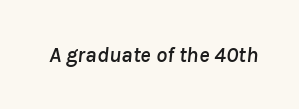
Q: Is the text italic (slanted)? A: Yes, it leans right by about 8 degrees.
Q: Is the text underlined? A: No.
Q: Is the spacing between letters normal or unusually wide? A: Normal.
